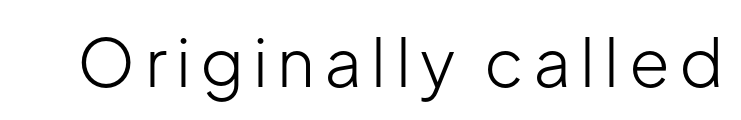
The font family rendered here belongs to the sans-serif group. Descenders hang freely into open space. Looks like regular typesetting: each glyph gets only the width it needs. The specimen reads as upright at a glance. The font sits on the lighter half of the weight spectrum, regular included.
